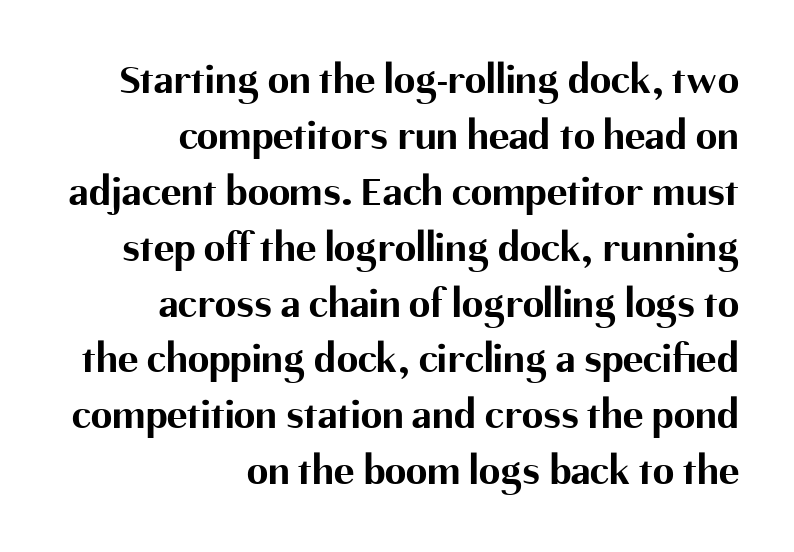
Tracking value appears to be zero — textbook default spacing. Each line ends at the same right margin while the left side varies. Descender tails drop into unmarked territory. The rendering uses natural spacing where letterforms have individual widths. The font's upright variant was chosen for this text. Its strokes are broad and dark, the hallmark of bold type.
